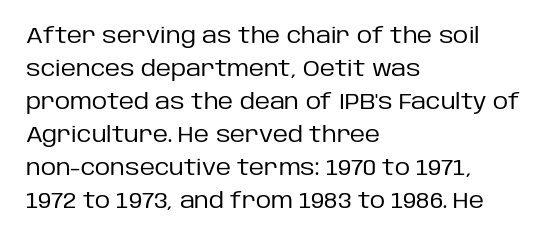
{"italic": "no", "bold": "no", "underline": "no", "align": "left", "line_spacing": "normal", "line_spacing_ratio": 1.57, "letter_spacing": "normal", "letter_spacing_em": 0.0, "glyph_px": 21}
